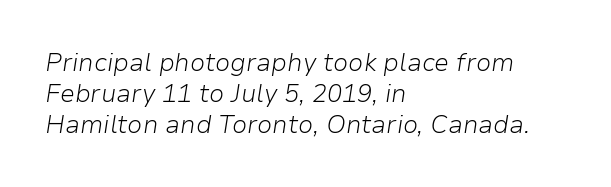
Q: Is the text bold? A: No.
Q: Is the text italic (slanted)? A: Yes, it leans right by about 9 degrees.
Q: Is the text underlined? A: No.
Q: How is the paragraph aligned? A: Left-aligned.
Q: Is the spacing between letters normal or unusually wide? A: Normal.
